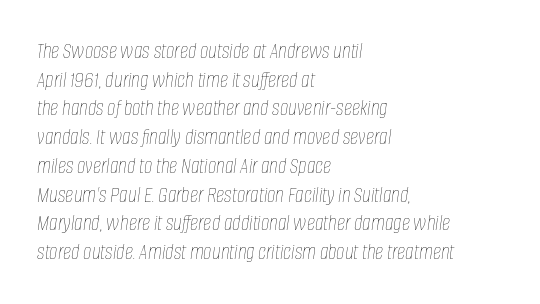
A quiet, ordinary-to-light weight characterises the typeface. Vertical spacing — default. The string is rendered with underlining switched off. The horizontal fit of the characters is conventional and even. Visually the block forms a straight wall on the left and a jagged coastline on the right. The rendering applies a slant to the glyphs.
